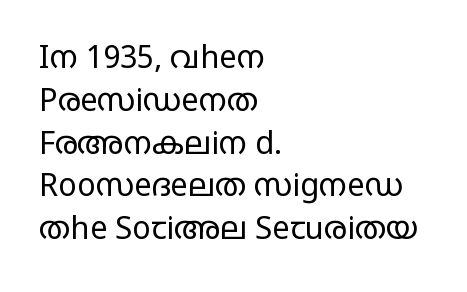
The image shows 31 px regular-weight, wide sans-serif type, upright; set left-aligned, normal line spacing (1.38x), normal letter spacing, not underlined; low stroke contrast and a large x-height.
